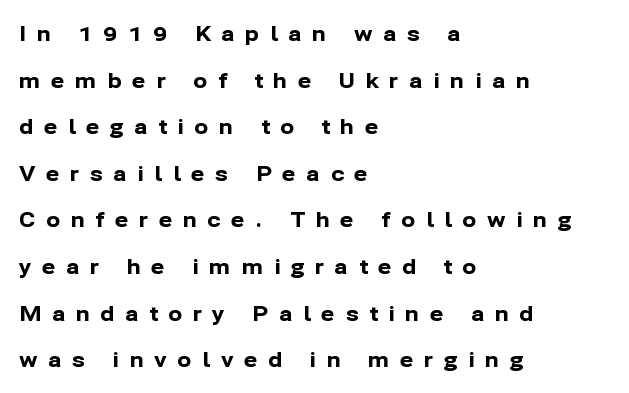
Q: Is the text bold? A: Yes.
Q: Is the text italic (slanted)? A: No, it is upright.
Q: Is the text underlined? A: No.
Q: How is the paragraph aligned? A: Left-aligned.
Q: Is the spacing between letters normal or unusually wide? A: Unusually wide.
Q: Is the spacing between lines tight, normal or loose? A: Loose.
